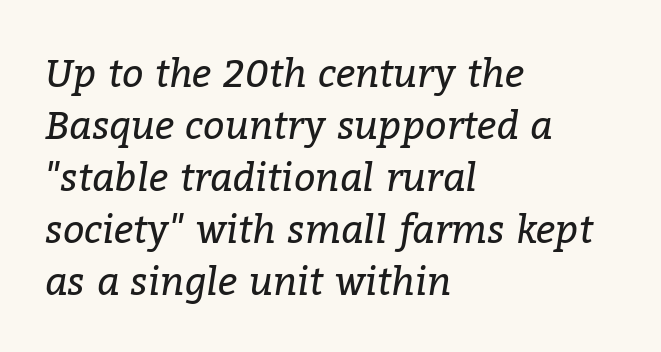
The image shows 38 px regular-weight serif type, italic (leaning right); set left-aligned, normal line spacing (1.37x), normal letter spacing, not underlined; low stroke contrast and a medium x-height.
